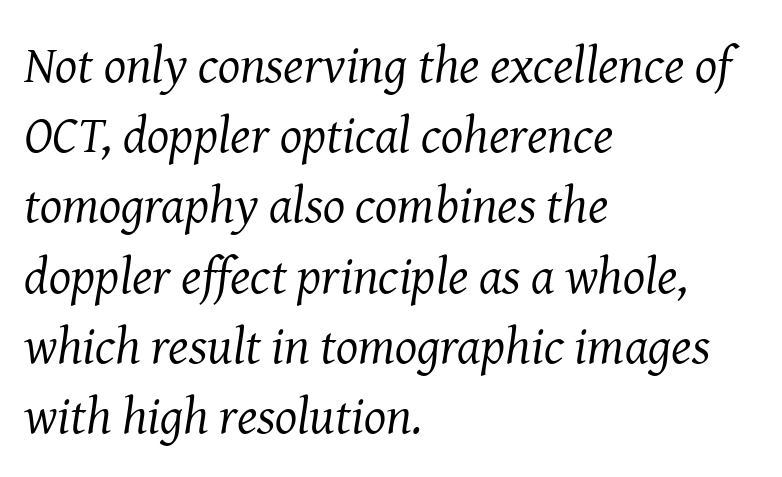
{"serif": "yes", "italic": "yes", "lean": "right", "slant_degrees": 8, "bold": "no", "weight": "regular", "width": "normal", "stroke_contrast": "medium", "x_height": "medium", "monospaced": "no", "underline": "no", "align": "left", "line_spacing": "normal", "line_spacing_ratio": 1.35, "letter_spacing": "normal", "letter_spacing_em": 0.0, "glyph_px": 52}
